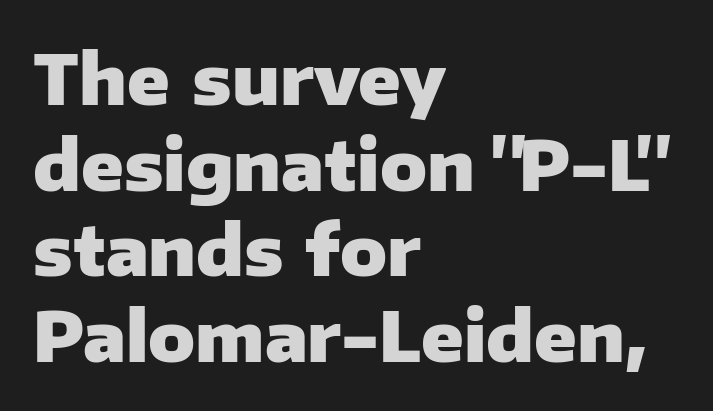
Typeset ragged right — the left edge is the straight one. Descenders hang freely into open space. When letters stand straight like this, we call the style roman or upright. Does the weight exceed regular? Yes, all the way to bold.
